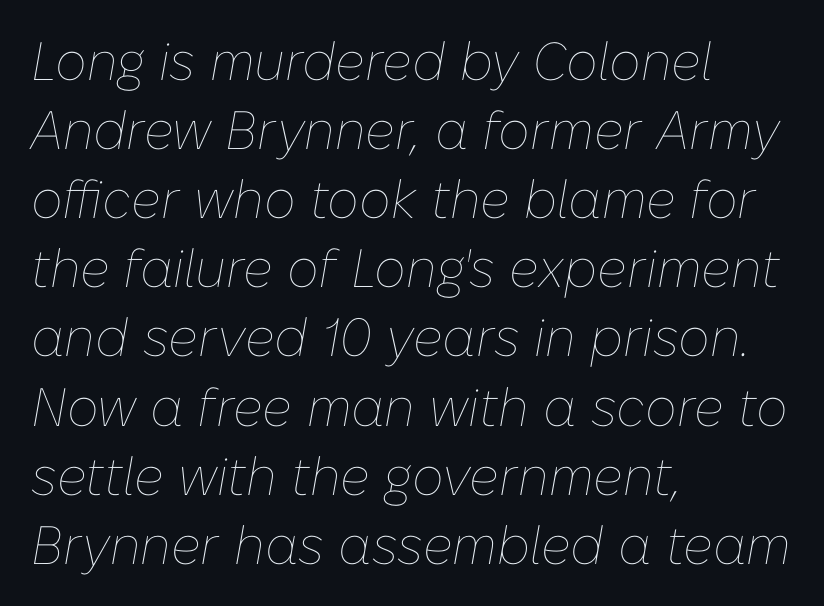
Here the designer chose a conventional face with non-uniform glyph widths. Regarding leading, the lines here are spaced in the standard way. The cut favours lightness, reaching ordinary text weight at its darkest. How are the letters spaced? Ordinarily, with no added tracking.
